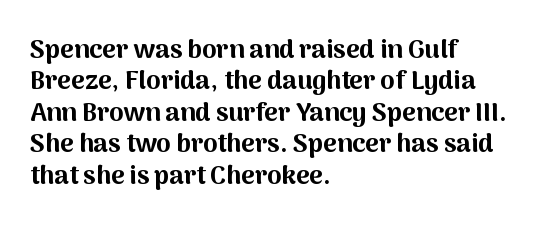
Q: Is the text bold? A: Yes.
Q: Is the text italic (slanted)? A: No, it is upright.
Q: Is the text underlined? A: No.
Q: How is the paragraph aligned? A: Left-aligned.
Q: Is the spacing between letters normal or unusually wide? A: Normal.
